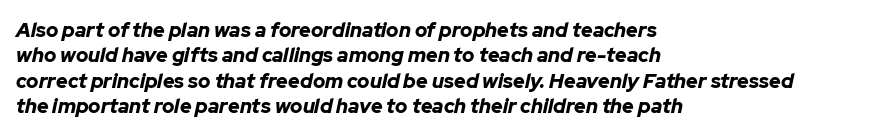
The image shows 20 px bold type, italic (leaning right); set left-aligned, normal line spacing (1.27x), normal letter spacing, not underlined.
